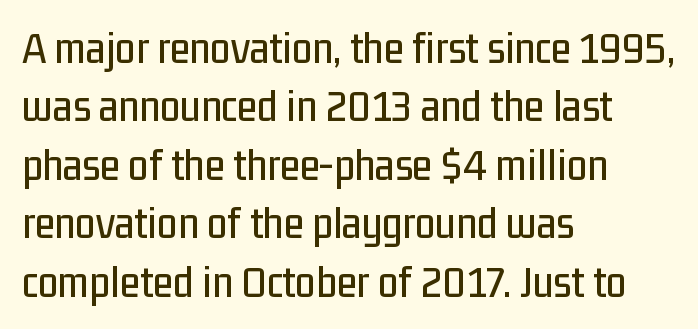
Characters follow at the spacing the type designer built in. Any mark beneath the type? The region is blank. These lines are rendered in a variable-pitch font. Alignment: flush left.
